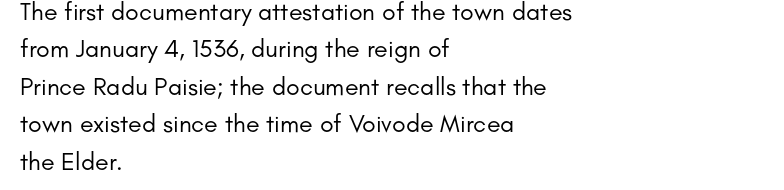
{"italic": "no", "bold": "no", "underline": "no", "align": "left", "line_spacing": "normal", "line_spacing_ratio": 1.5, "letter_spacing": "normal", "letter_spacing_em": 0.0, "glyph_px": 25}
